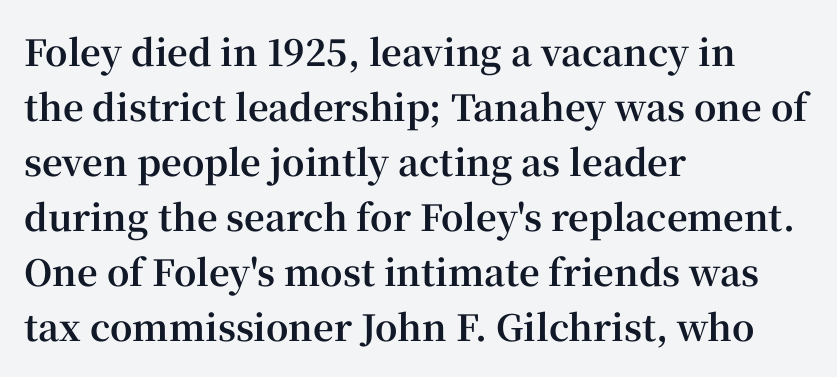
The image shows 36 px bold serif type, upright; set left-aligned, normal line spacing (1.53x), normal letter spacing, not underlined; high stroke contrast and a medium x-height.
